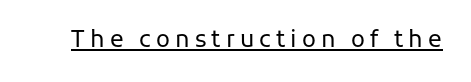
The image shows 23 px text type, upright; set unusually wide letter spacing (+0.22 em), underlined.
